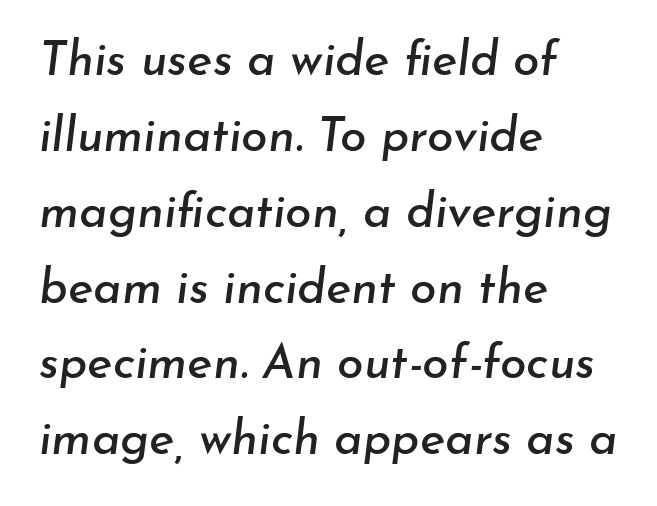
{"italic": "yes", "lean": "right", "slant_degrees": 7, "width": "normal", "stroke_contrast": "low", "x_height": "small", "monospaced": "no", "underline": "no", "align": "left", "line_spacing": "normal", "line_spacing_ratio": 1.58, "letter_spacing": "normal", "letter_spacing_em": 0.0, "glyph_px": 48}
